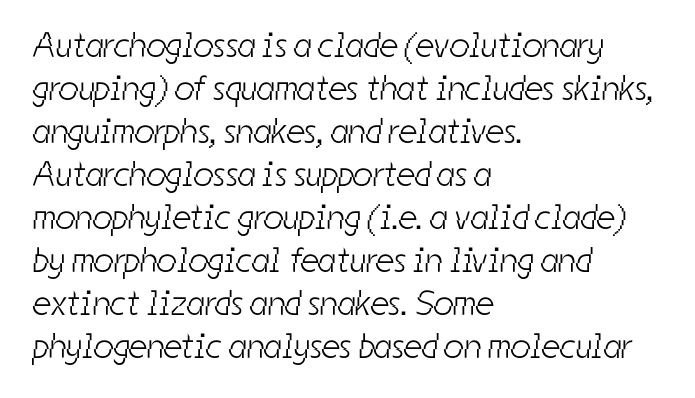
Counters stay open thanks to moderate or lighter strokes. Short and long lines alike share a common starting point at left. Looks like regular typesetting: each glyph gets only the width it needs. Descenders hang freely into open space. The text was rendered using a sans face with plain stroke endings. The horizontal fit of the characters is conventional and even.
